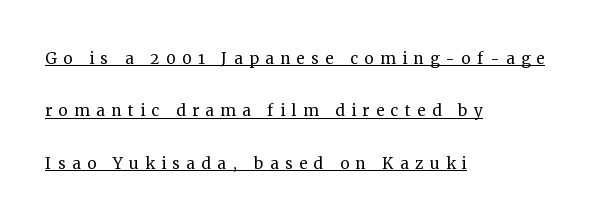
{"italic": "no", "bold": "no", "underline": "yes", "align": "left", "line_spacing": "loose", "line_spacing_ratio": 2.49, "letter_spacing": "wide", "letter_spacing_em": 0.3, "glyph_px": 21}
